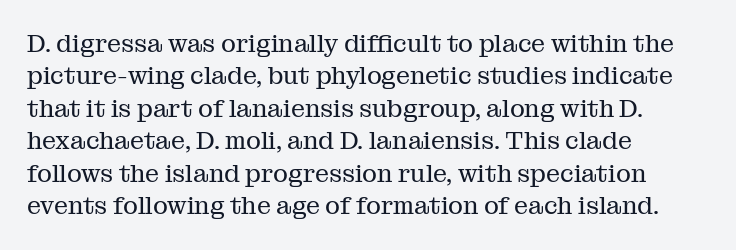
The image shows 25 px text type, upright; set left-aligned, normal line spacing (1.3x), normal letter spacing, not underlined.
